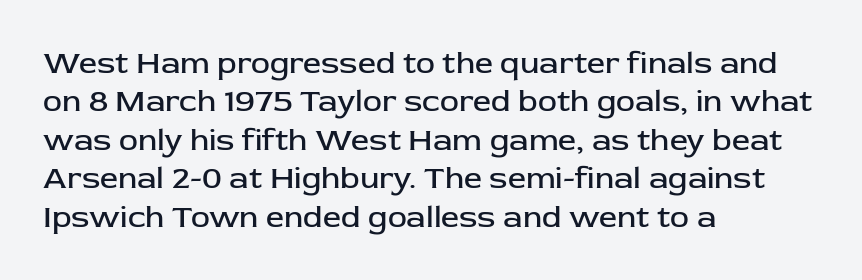
Q: Is the text bold? A: No.
Q: Is the text italic (slanted)? A: No, it is upright.
Q: Is the typeface a serif or a sans-serif typeface? A: Sans-serif.
Q: Is the text underlined? A: No.
Q: How is the paragraph aligned? A: Left-aligned.
Q: Is the spacing between letters normal or unusually wide? A: Normal.
Q: Width (condensed, normal, or wide)? A: Normal.
Q: Stroke contrast? A: Low.
Q: x-height? A: Medium.
Q: Monospaced? A: No.
